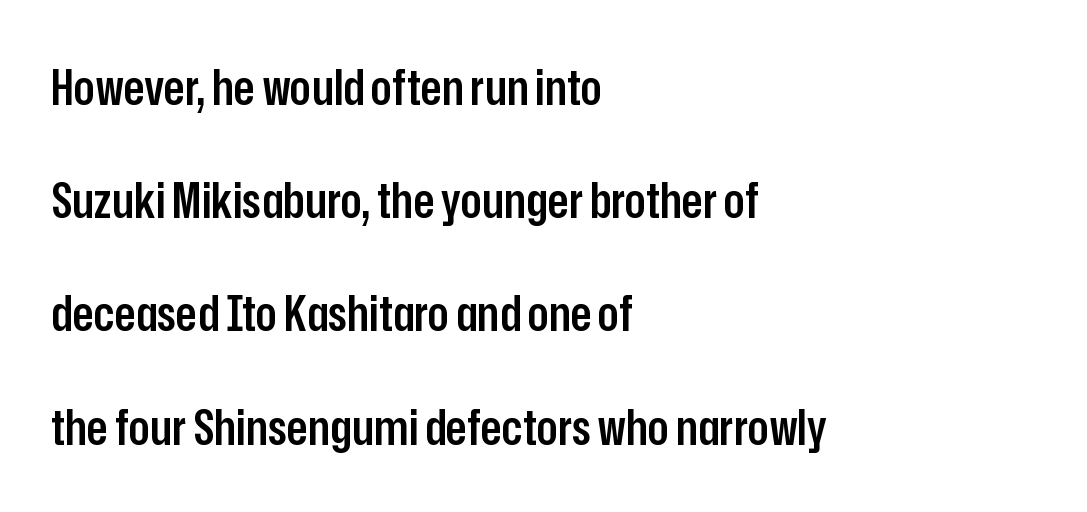
The image shows 49 px semibold, condensed sans-serif type, upright; set left-aligned, loose line spacing (2.31x), normal letter spacing, not underlined; low stroke contrast and a medium x-height.
